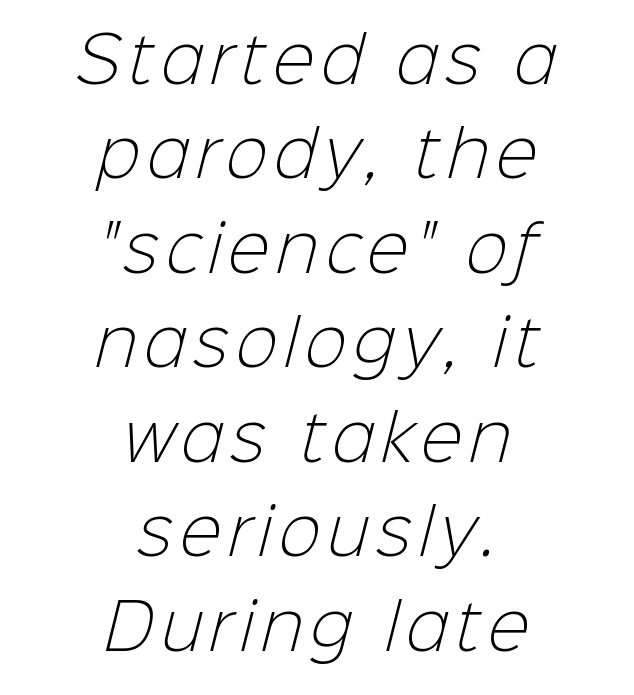
Q: Is the text bold? A: No.
Q: Is the typeface a serif or a sans-serif typeface? A: Sans-serif.
Q: Is the text underlined? A: No.
Q: How is the paragraph aligned? A: Centered.
Q: Is the spacing between lines tight, normal or loose? A: Normal.
Q: Width (condensed, normal, or wide)? A: Normal.
Q: Stroke contrast? A: Low.
Q: x-height? A: Medium.
Q: Monospaced? A: No.
